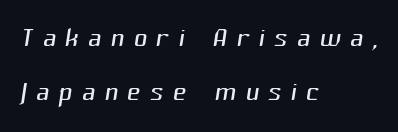
{"serif": "no", "bold": "no", "weight": "light", "width": "normal", "stroke_contrast": "medium", "x_height": "medium", "monospaced": "no", "underline": "no", "align": "left", "line_spacing": "normal", "line_spacing_ratio": 1.45, "letter_spacing": "wide", "letter_spacing_em": 0.25, "glyph_px": 37}
